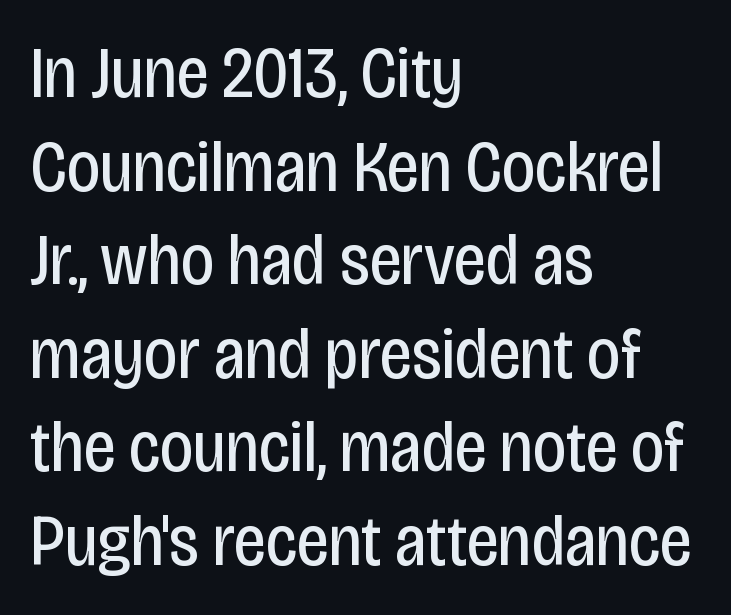
The passage shown is typed in a proportional face where columns would drift. Counters stay open thanks to moderate or lighter strokes. A typesetter would mark this as roman, not italic. The text was rendered using a sans face with plain stroke endings.
